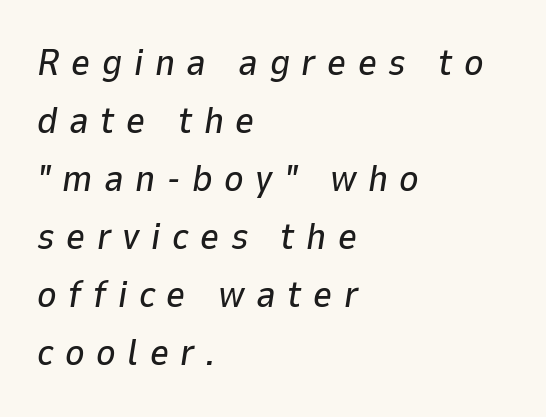
The image shows 37 px text type, italic (leaning right); set left-aligned, normal line spacing (1.57x), unusually wide letter spacing (+0.31 em), not underlined; low stroke contrast and a medium x-height.
